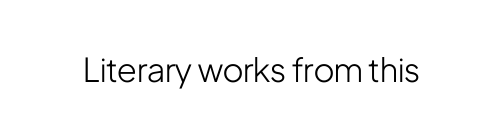
The image shows 33 px light, condensed sans-serif type, upright; set normal letter spacing, not underlined; low stroke contrast and a medium x-height.
